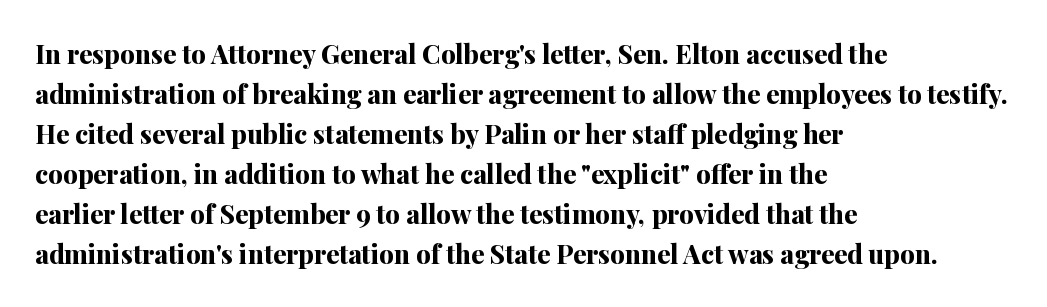
The image shows 26 px bold type, upright; set left-aligned, normal line spacing (1.54x), normal letter spacing, not underlined.
